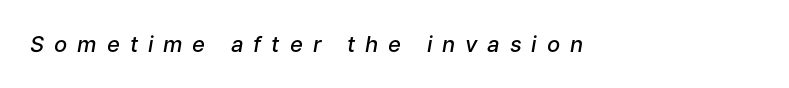
The image shows 22 px text type, italic (leaning right); set unusually wide letter spacing (+0.45 em), not underlined.
